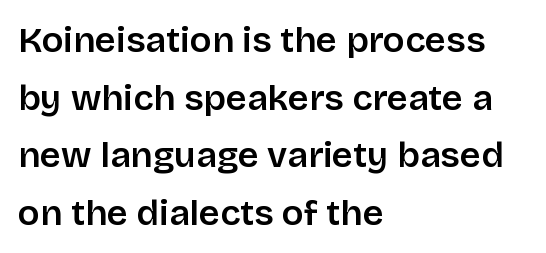
{"serif": "no", "italic": "no", "bold": "semi", "weight": "semibold", "width": "normal", "stroke_contrast": "low", "x_height": "large", "monospaced": "no", "underline": "no", "align": "left", "line_spacing": "normal", "line_spacing_ratio": 1.6, "letter_spacing": "normal", "letter_spacing_em": 0.0, "glyph_px": 36}
